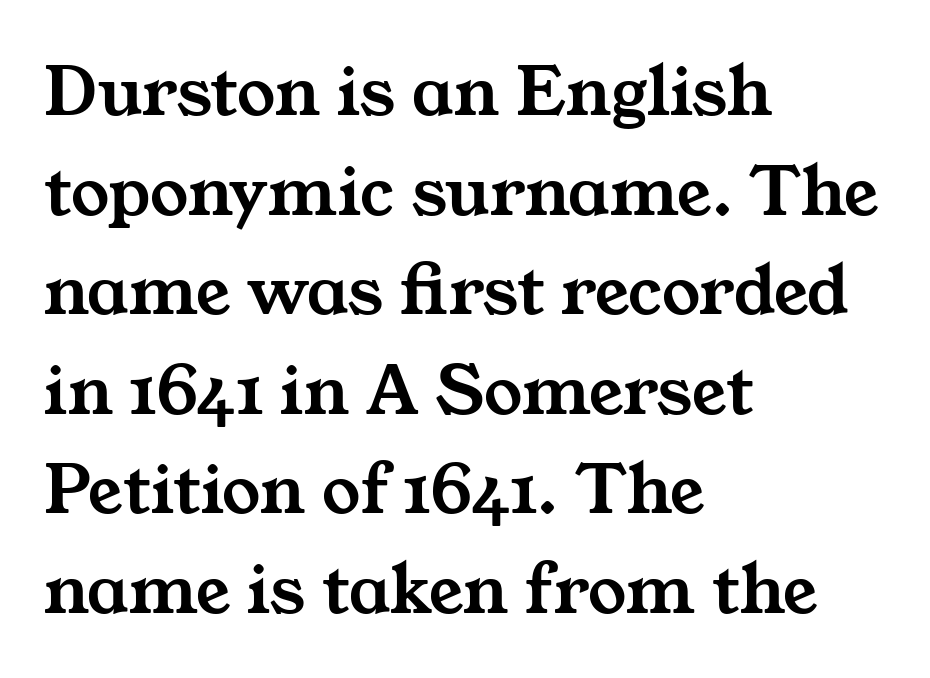
Q: Is the typeface a serif or a sans-serif typeface? A: Serif.
Q: Is the text underlined? A: No.
Q: How is the paragraph aligned? A: Left-aligned.
Q: Is the spacing between letters normal or unusually wide? A: Normal.
Q: Is the spacing between lines tight, normal or loose? A: Normal.
Q: Width (condensed, normal, or wide)? A: Wide.
Q: Stroke contrast? A: Medium.
Q: x-height? A: Medium.
Q: Monospaced? A: No.
